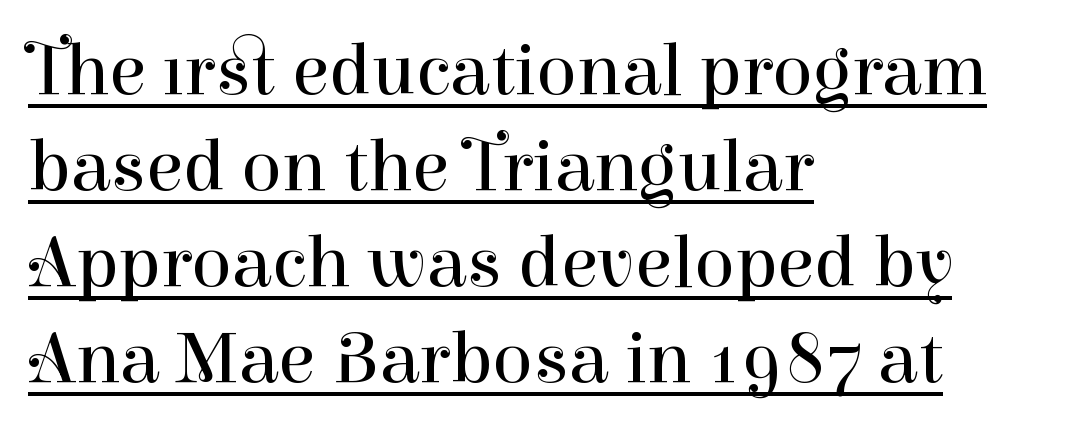
Nope, not italic — everything's standing straight. You can see a thin bar hugging the bottom of the glyphs. Serifs: yes, visible at the terminals of the letterforms. Horizontal bands of white between lines are of average thickness. The font sits on the lighter half of the weight spectrum, regular included.
